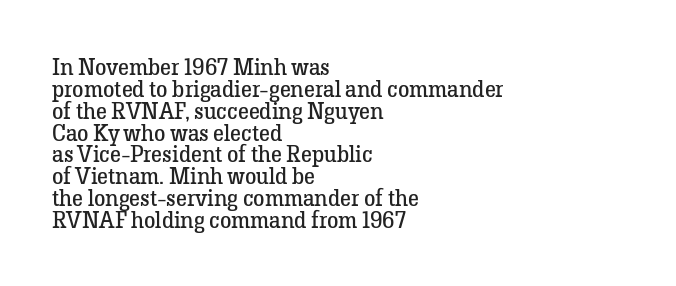
The space between consecutive lines is stingy. The typography opts for an upright posture over an oblique one. The face looks like a standard text weight, possibly lighter. Only glyphs here, with clear space below each row.
